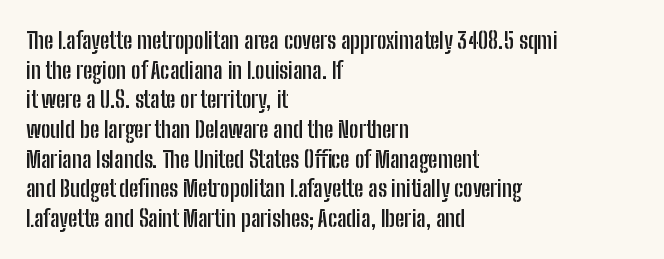
{"italic": "no", "bold": "yes", "underline": "no", "align": "left", "line_spacing": "normal", "line_spacing_ratio": 1.29, "letter_spacing": "normal", "letter_spacing_em": 0.0, "glyph_px": 23}
